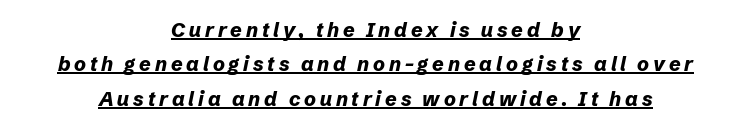
Q: Is the text bold? A: Yes.
Q: Is the text italic (slanted)? A: Yes, it leans right by about 12 degrees.
Q: Is the text underlined? A: Yes.
Q: How is the paragraph aligned? A: Centered.
